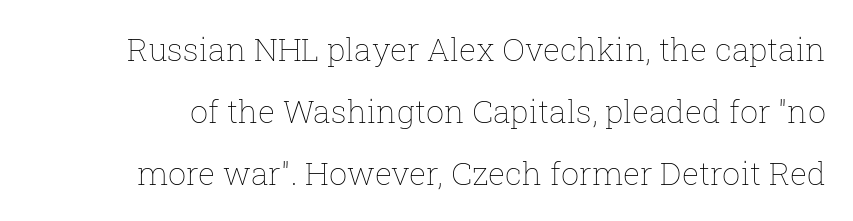
Q: Is the text bold? A: No.
Q: Is the text italic (slanted)? A: No, it is upright.
Q: Is the text underlined? A: No.
Q: Is the spacing between letters normal or unusually wide? A: Normal.
Q: Is the spacing between lines tight, normal or loose? A: Loose.
Q: Width (condensed, normal, or wide)? A: Normal.
Q: Stroke contrast? A: Low.
Q: x-height? A: Medium.
Q: Monospaced? A: No.
